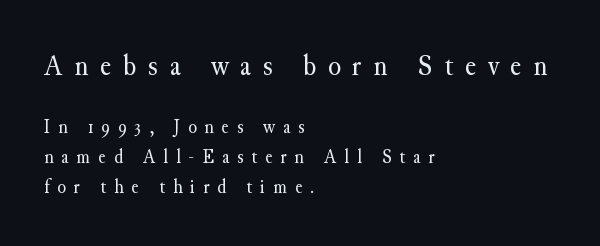
Q: Is the text bold? A: No.
Q: Is the text italic (slanted)? A: No, it is upright.
Q: Is the typeface a serif or a sans-serif typeface? A: Serif.
Q: Is the text underlined? A: No.
Q: How is the paragraph aligned? A: Left-aligned.
Q: Is the spacing between letters normal or unusually wide? A: Unusually wide.
Q: Is the spacing between lines tight, normal or loose? A: Normal.
Q: Which block of text is set in a larger size, the first (top) or the second (bottom)? A: The first (top) one.
Q: Width (condensed, normal, or wide)? A: Normal.
Q: Stroke contrast? A: Medium.
Q: x-height? A: Small.
Q: Monospaced? A: No.
